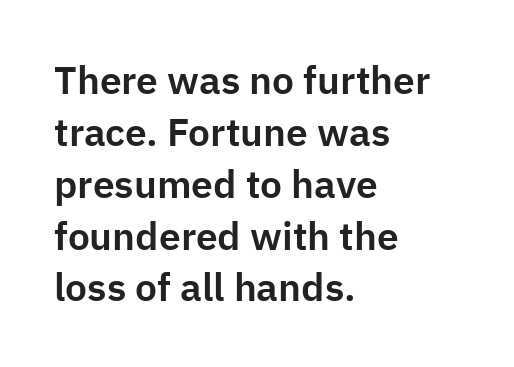
Q: Is the text italic (slanted)? A: No, it is upright.
Q: Is the typeface a serif or a sans-serif typeface? A: Sans-serif.
Q: Is the text underlined? A: No.
Q: How is the paragraph aligned? A: Left-aligned.
Q: Is the spacing between letters normal or unusually wide? A: Normal.
Q: Is the spacing between lines tight, normal or loose? A: Normal.
Q: Width (condensed, normal, or wide)? A: Normal.
Q: Stroke contrast? A: Low.
Q: x-height? A: Medium.
Q: Monospaced? A: No.
